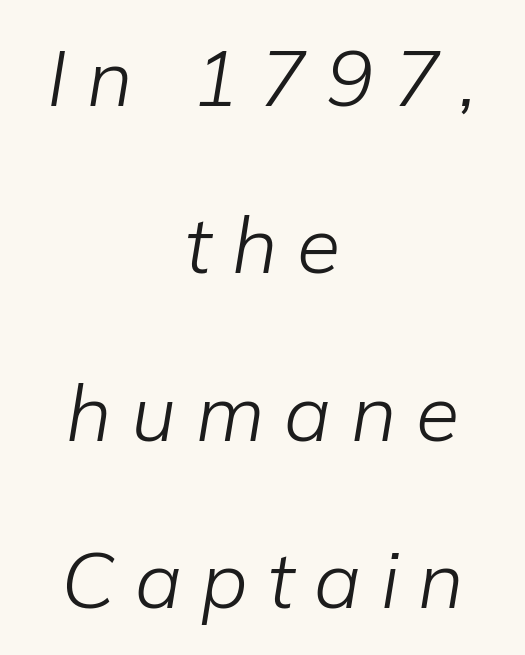
{"italic": "yes", "lean": "right", "slant_degrees": 9, "bold": "no", "weight": "light", "width": "normal", "stroke_contrast": "low", "x_height": "medium", "monospaced": "no", "underline": "no", "align": "center", "line_spacing": "loose", "line_spacing_ratio": 2.12, "letter_spacing": "wide", "letter_spacing_em": 0.25, "glyph_px": 79}
